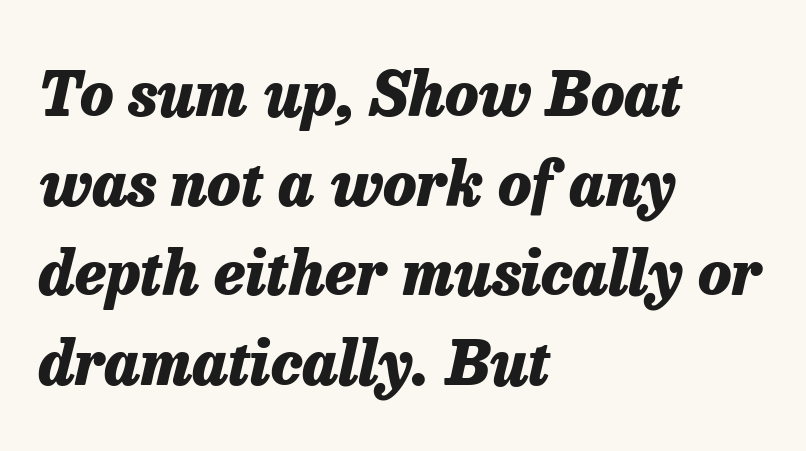
Q: Is the text bold? A: Yes.
Q: Is the text italic (slanted)? A: Yes, it leans right by about 13 degrees.
Q: Is the text underlined? A: No.
Q: How is the paragraph aligned? A: Left-aligned.
Q: Is the spacing between letters normal or unusually wide? A: Normal.
Q: Is the spacing between lines tight, normal or loose? A: Normal.
Q: Width (condensed, normal, or wide)? A: Normal.
Q: Stroke contrast? A: Low.
Q: x-height? A: Medium.
Q: Monospaced? A: No.
